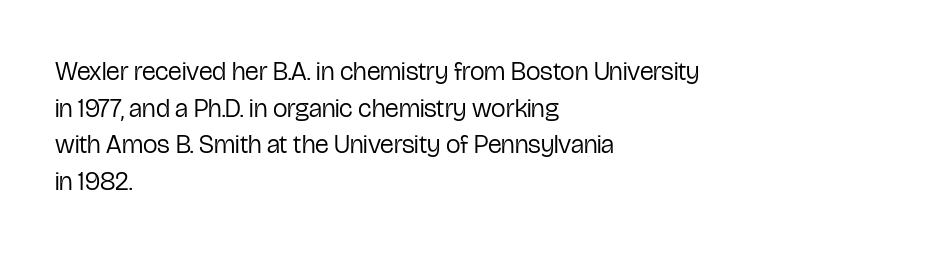
{"italic": "no", "bold": "no", "underline": "no", "align": "left", "line_spacing": "normal", "line_spacing_ratio": 1.41, "letter_spacing": "normal", "letter_spacing_em": 0.0, "glyph_px": 26}
